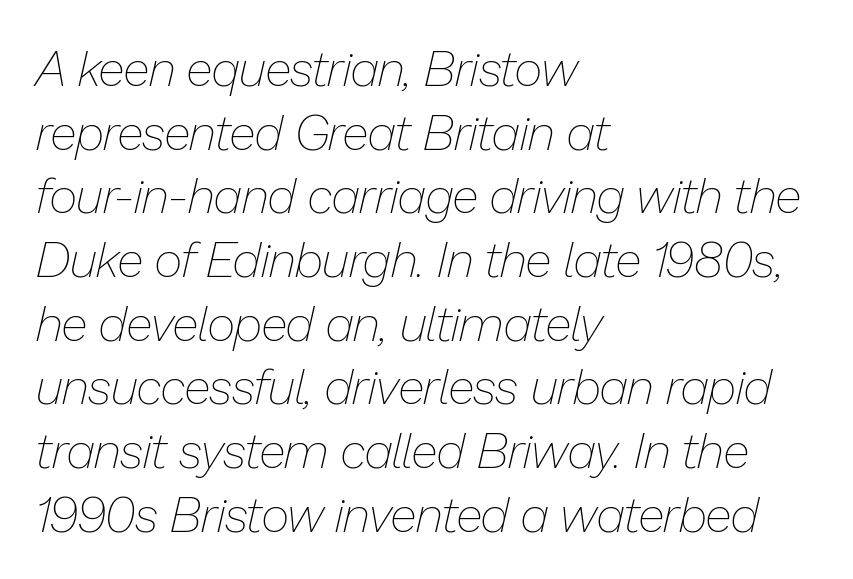
{"italic": "yes", "lean": "right", "slant_degrees": 13, "bold": "no", "weight": "thin", "width": "normal", "stroke_contrast": "low", "x_height": "medium", "monospaced": "no", "underline": "no", "align": "left", "line_spacing": "normal", "line_spacing_ratio": 1.3, "letter_spacing": "normal", "letter_spacing_em": 0.0, "glyph_px": 49}
